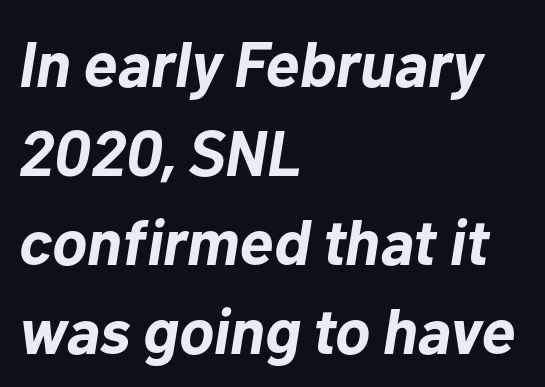
How are the letters spaced? Ordinarily, with no added tracking. Leading matches the norm, producing a regular column. Casual observation: everything's shoved over to the left. The rendering uses natural spacing where letterforms have individual widths. It's the slanting kind of type.
